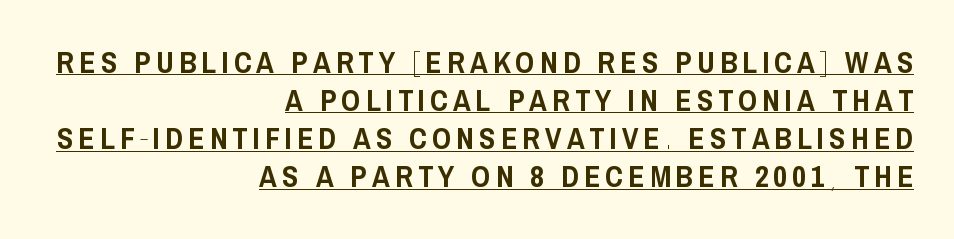
The image shows 30 px condensed sans-serif type, upright; set right-aligned, normal line spacing (1.27x), underlined; low stroke contrast and a large x-height.
